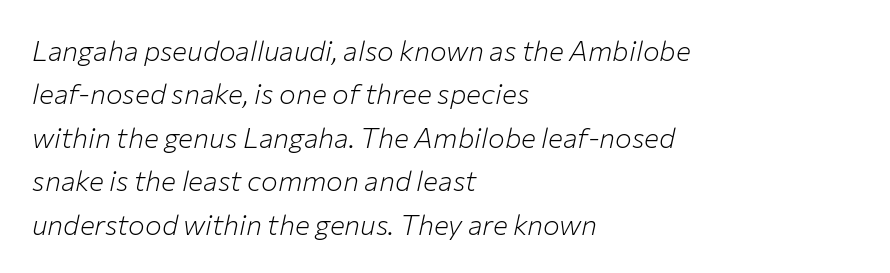
This rendering uses left alignment, leaving the right contour irregular. The strokes are not fattened; the text isn't bold. The glyphs look as if they've been sheared to an angle. Notice how descenders clear the ascenders below comfortably — that's standard leading.
